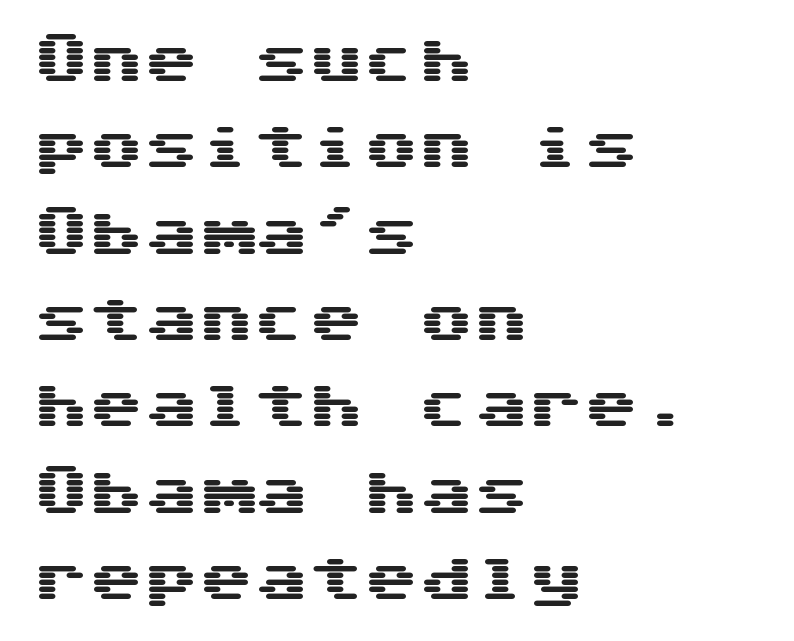
{"serif": "no", "italic": "no", "width": "wide", "stroke_contrast": "medium", "x_height": "medium", "underline": "no", "align": "left", "line_spacing": "normal", "line_spacing_ratio": 1.57, "letter_spacing": "normal", "letter_spacing_em": 0.0, "glyph_px": 55}
